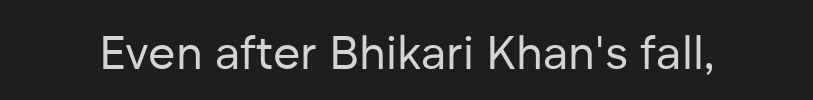
{"serif": "no", "italic": "no", "bold": "no", "weight": "regular", "width": "normal", "stroke_contrast": "low", "x_height": "medium", "monospaced": "no", "underline": "no", "letter_spacing": "normal", "letter_spacing_em": 0.0, "glyph_px": 47}
